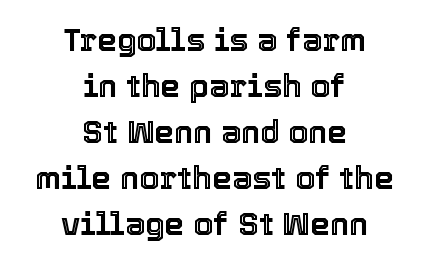
Interline gaps are of average width in this sample. Nobody touched the tracking dial on this one. Unmarked baselines from the first word to the last. Does the lettering tilt? It doesn't — this is upright.
